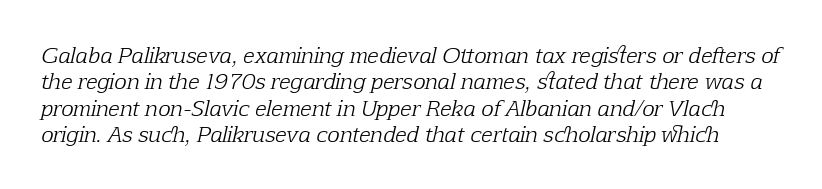
Q: Is the text bold? A: No.
Q: Is the text italic (slanted)? A: Yes, it leans right by about 12 degrees.
Q: Is the text underlined? A: No.
Q: Is the spacing between letters normal or unusually wide? A: Normal.
Q: Is the spacing between lines tight, normal or loose? A: Normal.
